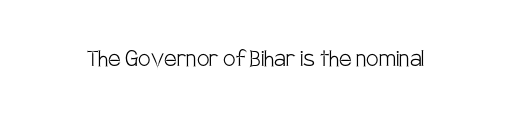
The area under the type is left untouched. The type sits square on the baseline with zero lean. The strokes carry an ordinary text weight at most. Unlike a traditional serif, this face leaves its strokes unadorned. The rendering keeps characters at their native spacing. The face used here is proportionally spaced, like ordinary book or web type.
